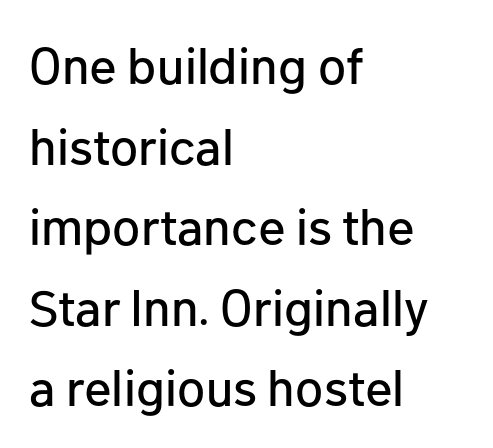
Q: Is the text italic (slanted)? A: No, it is upright.
Q: Is the typeface a serif or a sans-serif typeface? A: Sans-serif.
Q: Is the text underlined? A: No.
Q: How is the paragraph aligned? A: Left-aligned.
Q: Is the spacing between letters normal or unusually wide? A: Normal.
Q: Is the spacing between lines tight, normal or loose? A: Normal.
Q: Width (condensed, normal, or wide)? A: Normal.
Q: Stroke contrast? A: Low.
Q: x-height? A: Medium.
Q: Monospaced? A: No.
